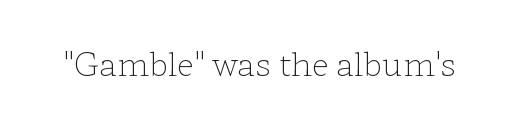
Q: Is the text bold? A: No.
Q: Is the text italic (slanted)? A: No, it is upright.
Q: Is the typeface a serif or a sans-serif typeface? A: Serif.
Q: Is the text underlined? A: No.
Q: Is the spacing between letters normal or unusually wide? A: Normal.
Q: Width (condensed, normal, or wide)? A: Wide.
Q: Stroke contrast? A: Low.
Q: x-height? A: Medium.
Q: Monospaced? A: No.
